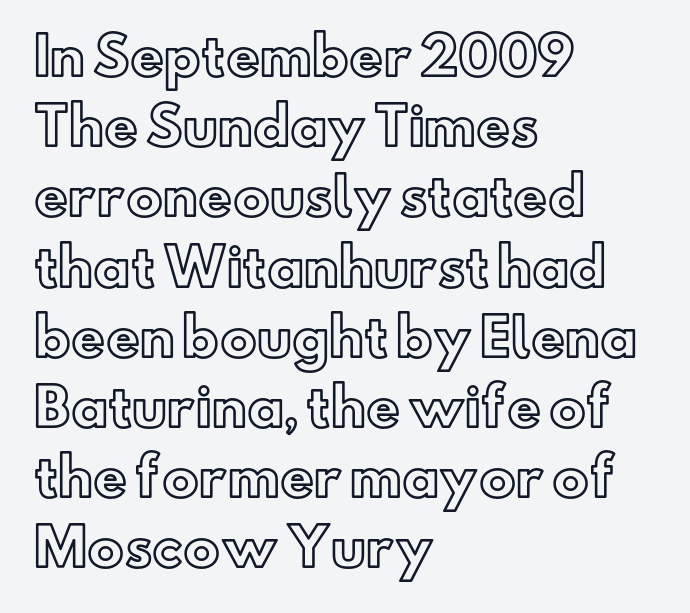
The typesetter chose a ragged-right arrangement here. Plain, unruled lines of type. Characters remain perfectly vertical along every line. These lines are rendered in a variable-pitch font. Leading matches the norm, producing a regular column.
